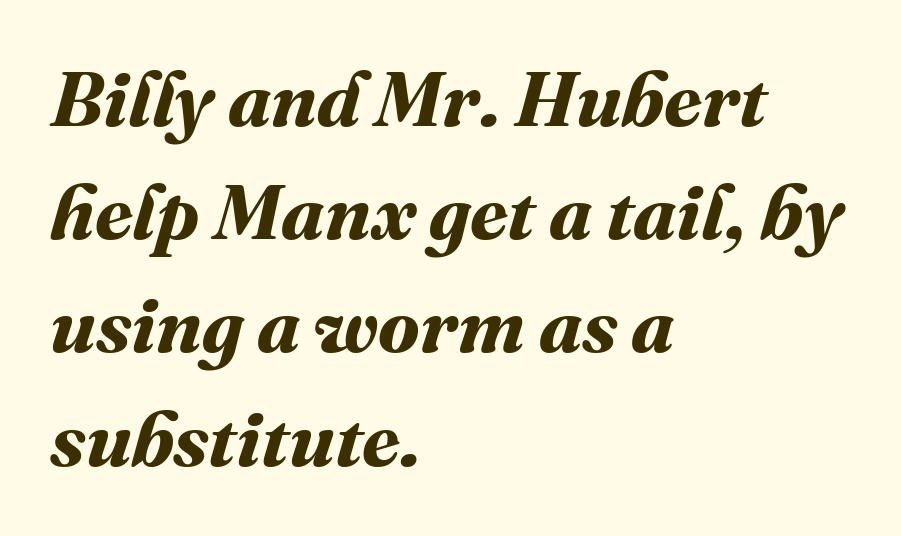
{"bold": "yes", "weight": "bold", "width": "normal", "stroke_contrast": "medium", "x_height": "medium", "monospaced": "no", "underline": "no", "align": "left", "line_spacing": "normal", "line_spacing_ratio": 1.47, "letter_spacing": "normal", "letter_spacing_em": 0.0, "glyph_px": 77}
